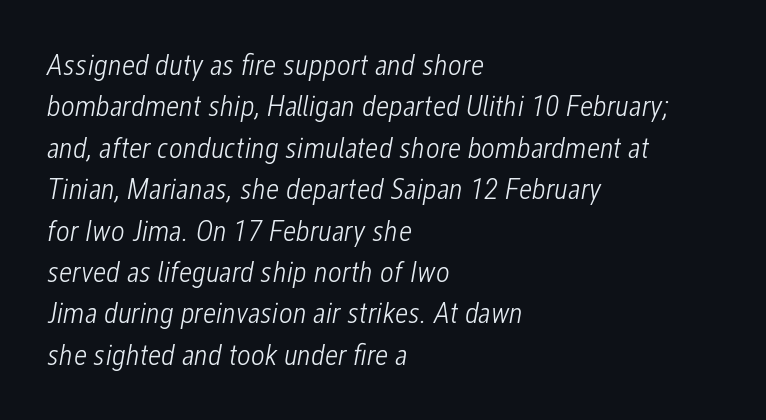
This is oblique type, the kind used for emphasis or titles. Students, observe: this is what conventionally led text looks like. A typesetter would call this proportional, since set widths differ per character. How are the letters spaced? Ordinarily, with no added tracking. Reading down the block, your eye returns to a fixed left position each line.
